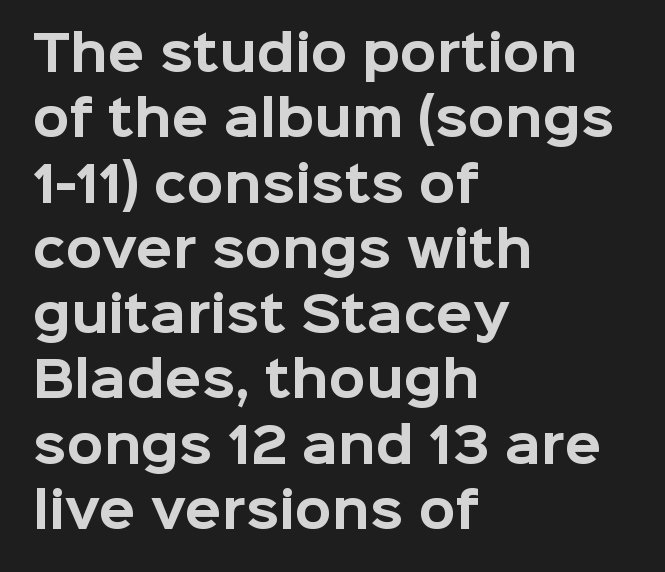
{"serif": "no", "italic": "no", "bold": "yes", "weight": "bold", "width": "normal", "stroke_contrast": "low", "x_height": "medium", "monospaced": "no", "underline": "no", "align": "left", "line_spacing": "normal", "line_spacing_ratio": 1.36, "letter_spacing": "normal", "letter_spacing_em": 0.0, "glyph_px": 48}
